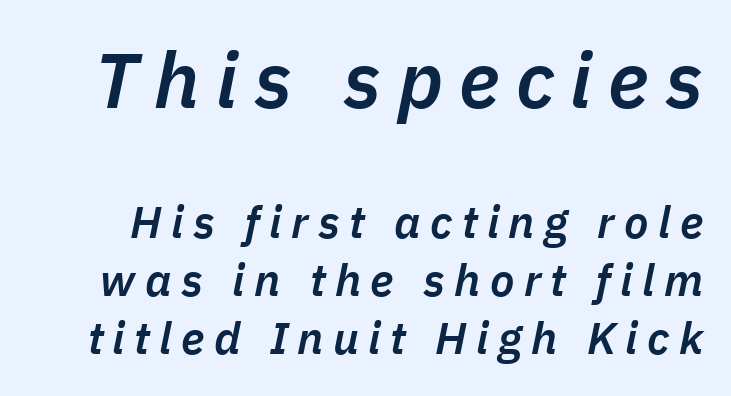
{"italic": "yes", "lean": "right", "slant_degrees": 11, "bold": "semi", "weight": "semibold", "width": "normal", "stroke_contrast": "low", "x_height": "medium", "monospaced": "no", "underline": "no", "line_spacing": "normal", "line_spacing_ratio": 1.29, "letter_spacing": "wide", "letter_spacing_em": 0.21, "larger_block": "first", "size_ratio": 1.73, "glyph_px": 78}
